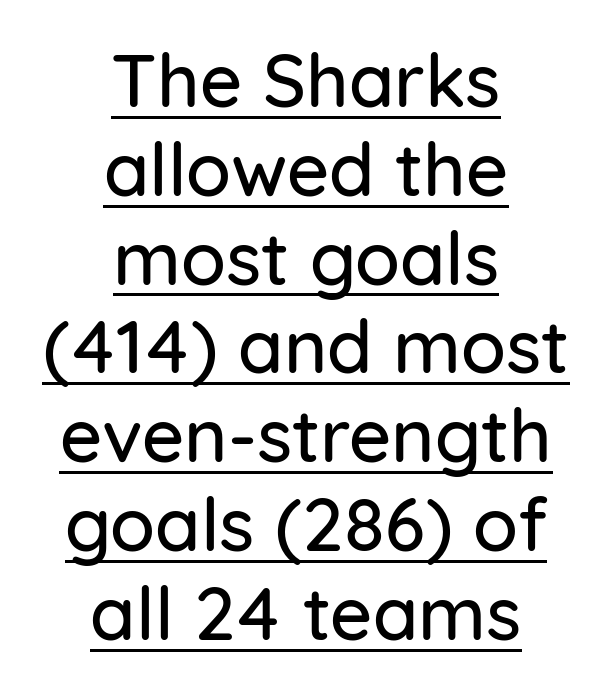
These lines are rendered in a variable-pitch font. Somebody hit Ctrl+U on this one — the words are underlined. Short and long lines alike share a common midpoint. The face used here is rendered with its standard letterfit. This sample uses a sans-serif face.
